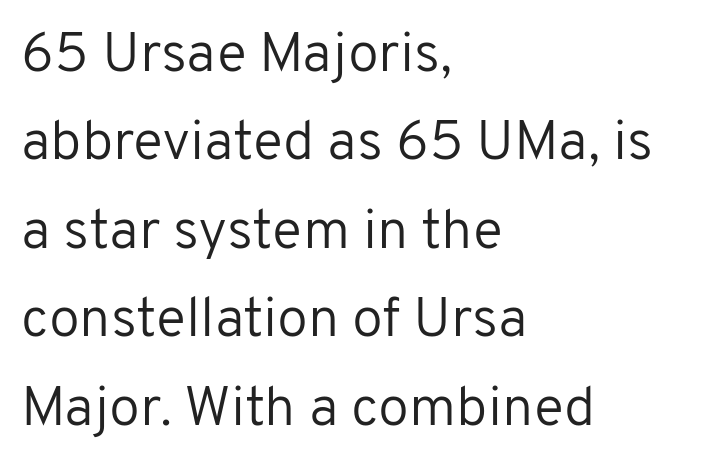
{"serif": "no", "italic": "no", "bold": "no", "weight": "regular", "width": "normal", "stroke_contrast": "low", "x_height": "medium", "monospaced": "no", "underline": "no", "align": "left", "line_spacing": "normal", "line_spacing_ratio": 1.58, "letter_spacing": "normal", "letter_spacing_em": 0.0, "glyph_px": 56}
